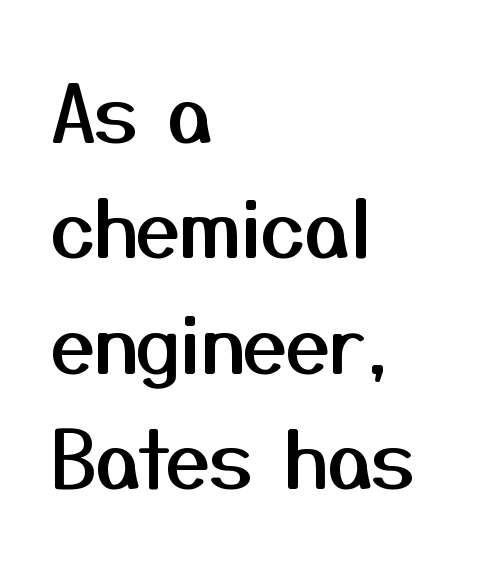
Note the varied advance widths — an 'i' is clearly narrower than an 'm'. This block has exactly the height ordinary leading produces. Between one letter and the next there's only the usual sliver of space. Alignment: flush left.
